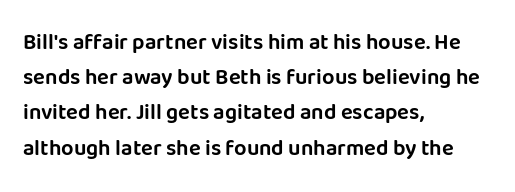
The image shows 22 px text type, upright; set left-aligned, normal line spacing (1.6x), normal letter spacing, not underlined.
